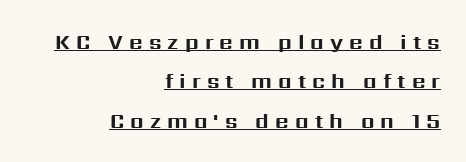
{"italic": "no", "bold": "yes", "underline": "yes", "align": "right", "line_spacing_ratio": 1.88, "letter_spacing": "wide", "letter_spacing_em": 0.29, "glyph_px": 21}
